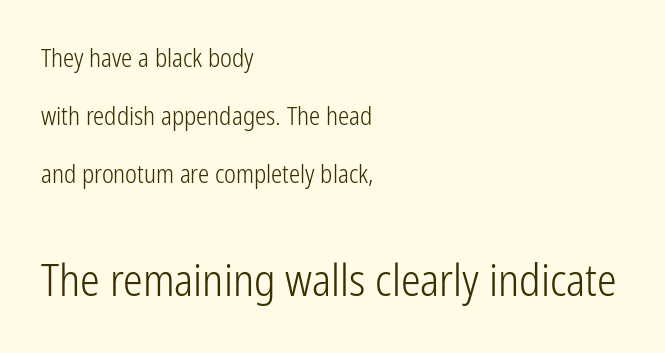
Q: Is the text bold? A: No.
Q: Is the text italic (slanted)? A: No, it is upright.
Q: Is the typeface a serif or a sans-serif typeface? A: Sans-serif.
Q: Is the text underlined? A: No.
Q: How is the paragraph aligned? A: Left-aligned.
Q: Is the spacing between letters normal or unusually wide? A: Normal.
Q: Is the spacing between lines tight, normal or loose? A: Loose.
Q: Which block of text is set in a larger size, the first (top) or the second (bottom)? A: The second (bottom) one.
Q: Width (condensed, normal, or wide)? A: Condensed.
Q: Stroke contrast? A: Low.
Q: x-height? A: Medium.
Q: Monospaced? A: No.
